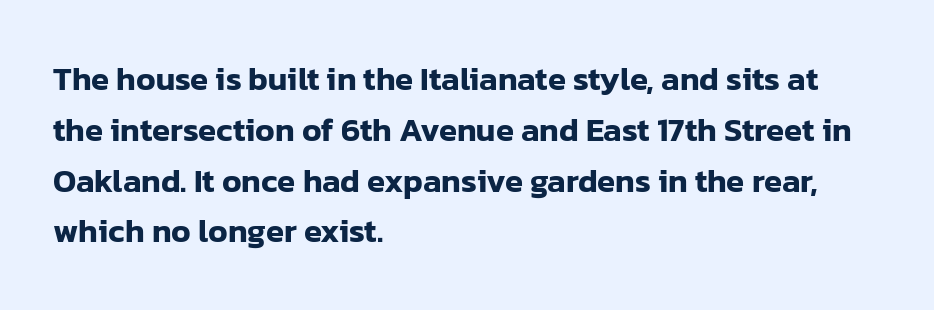
Q: Is the text italic (slanted)? A: No, it is upright.
Q: Is the typeface a serif or a sans-serif typeface? A: Sans-serif.
Q: Is the text underlined? A: No.
Q: How is the paragraph aligned? A: Left-aligned.
Q: Is the spacing between letters normal or unusually wide? A: Normal.
Q: Is the spacing between lines tight, normal or loose? A: Normal.
Q: Width (condensed, normal, or wide)? A: Normal.
Q: Stroke contrast? A: Low.
Q: x-height? A: Medium.
Q: Monospaced? A: No.
